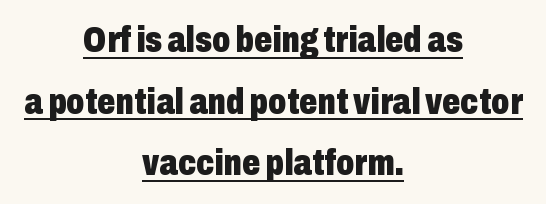
{"serif": "no", "italic": "no", "bold": "yes", "weight": "heavy", "width": "condensed", "stroke_contrast": "low", "x_height": "medium", "monospaced": "no", "underline": "yes", "align": "center", "line_spacing_ratio": 1.71, "letter_spacing": "normal", "letter_spacing_em": 0.0, "glyph_px": 36}
